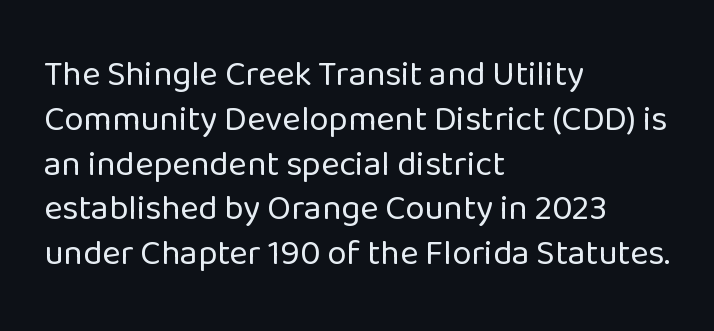
{"serif": "no", "italic": "no", "bold": "no", "weight": "regular", "width": "normal", "stroke_contrast": "low", "x_height": "medium", "monospaced": "no", "underline": "no", "align": "left", "line_spacing": "normal", "line_spacing_ratio": 1.28, "letter_spacing": "normal", "letter_spacing_em": 0.0, "glyph_px": 35}
